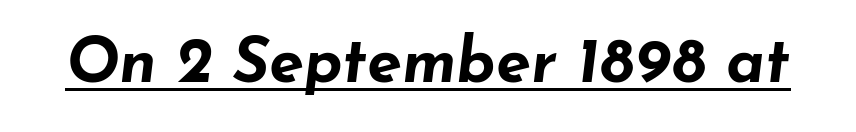
Q: Is the text bold? A: Yes.
Q: Is the text italic (slanted)? A: Yes, it leans right by about 7 degrees.
Q: Is the text underlined? A: Yes.
Q: Is the spacing between letters normal or unusually wide? A: Normal.
Q: Width (condensed, normal, or wide)? A: Wide.
Q: Stroke contrast? A: Low.
Q: x-height? A: Small.
Q: Monospaced? A: No.
